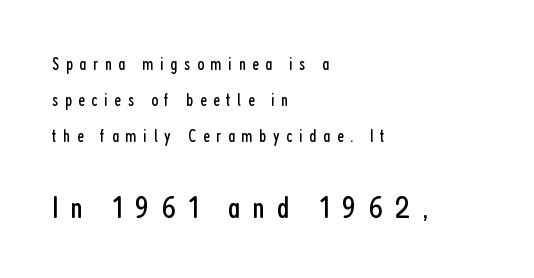
The image shows 32 px regular-weight, condensed sans-serif type, upright; set left-aligned, loose line spacing (2.0x), unusually wide letter spacing (+0.37 em), not underlined; the second (bottom) block is 1.78x larger; low stroke contrast and a medium x-height.
